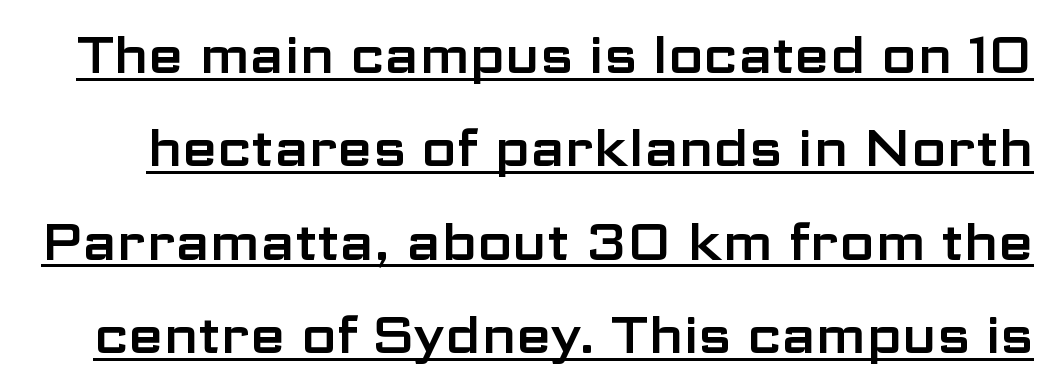
The image shows 51 px wide sans-serif type, upright; set line spacing 1.83x, normal letter spacing, underlined; low stroke contrast and a medium x-height.
